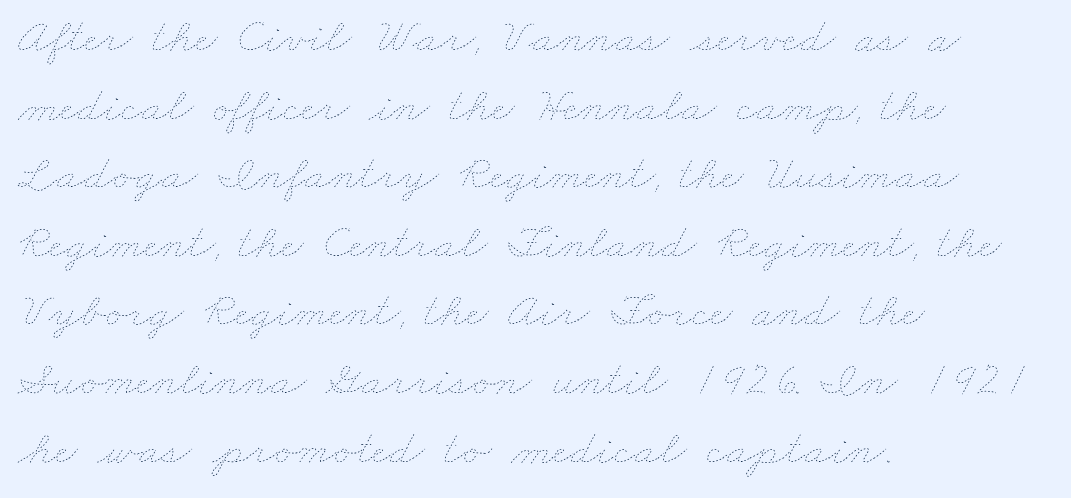
The image shows 49 px thin, wide type; set left-aligned, normal line spacing (1.4x), normal letter spacing, not underlined; low stroke contrast and a small x-height.
